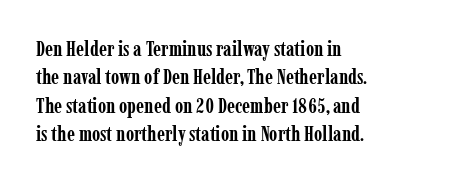
The lines in this sample share a left origin and differ only in where they stop. The block of text has a typical density, with ordinary space between rows. Posture: upright roman. The characters look thick and weighty, a clear bold. Letters rest on an invisible, unmarked baseline. There is no visible air inserted between adjacent glyphs.
